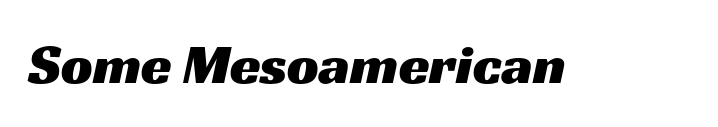
The image shows 56 px wide sans-serif type; set normal letter spacing, not underlined; medium stroke contrast and a medium x-height.
